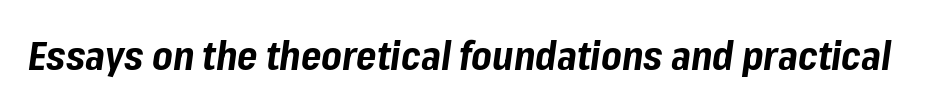
The image shows 39 px bold type, italic (leaning right); set normal letter spacing, not underlined; low stroke contrast and a medium x-height.
